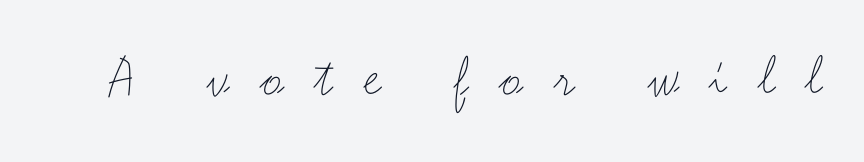
The image shows 62 px thin, wide sans-serif type; set unusually wide letter spacing (+0.49 em), not underlined; medium stroke contrast and a small x-height.
